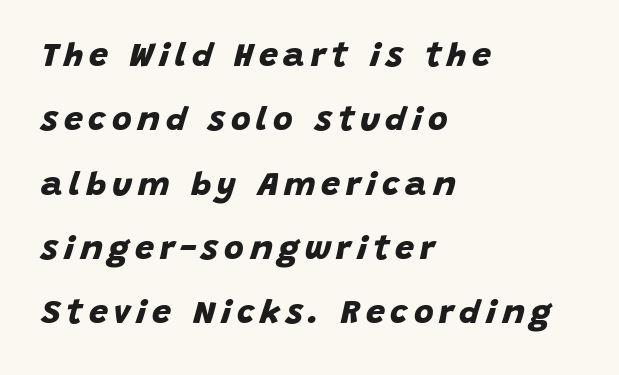
The image shows 34 px bold sans-serif type; set left-aligned, line spacing 1.89x, not underlined; low stroke contrast and a large x-height.
